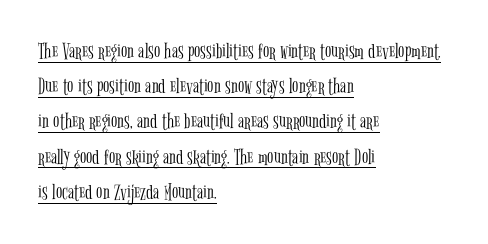
{"italic": "no", "bold": "no", "underline": "yes", "align": "left", "line_spacing": "normal", "line_spacing_ratio": 1.53, "letter_spacing": "normal", "letter_spacing_em": 0.0, "glyph_px": 23}
